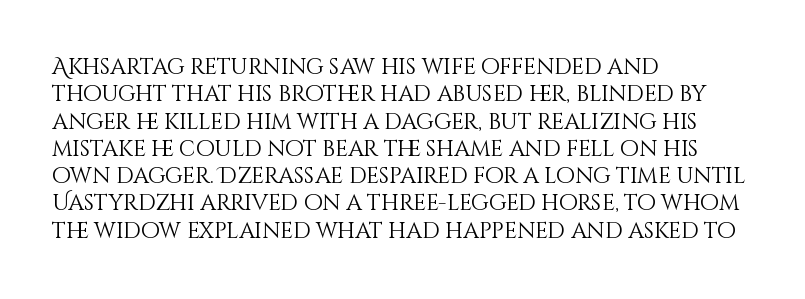
The image shows 22 px text type, upright; set left-aligned, line spacing 1.24x, normal letter spacing, not underlined.
